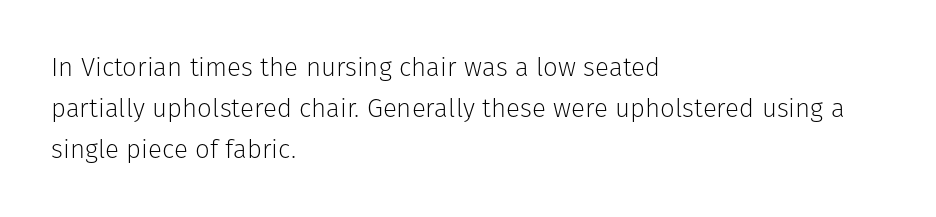
Q: Is the text bold? A: No.
Q: Is the text italic (slanted)? A: No, it is upright.
Q: Is the text underlined? A: No.
Q: How is the paragraph aligned? A: Left-aligned.
Q: Is the spacing between letters normal or unusually wide? A: Normal.
Q: Is the spacing between lines tight, normal or loose? A: Normal.
